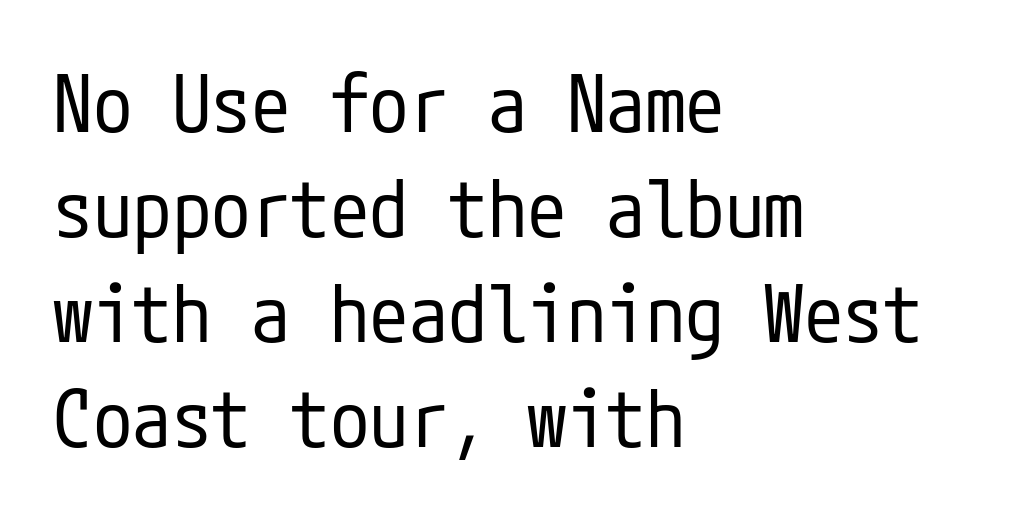
The image shows 79 px regular-weight, condensed sans-serif type, upright; set left-aligned, normal line spacing (1.33x), normal letter spacing, not underlined; low stroke contrast and a medium x-height.
